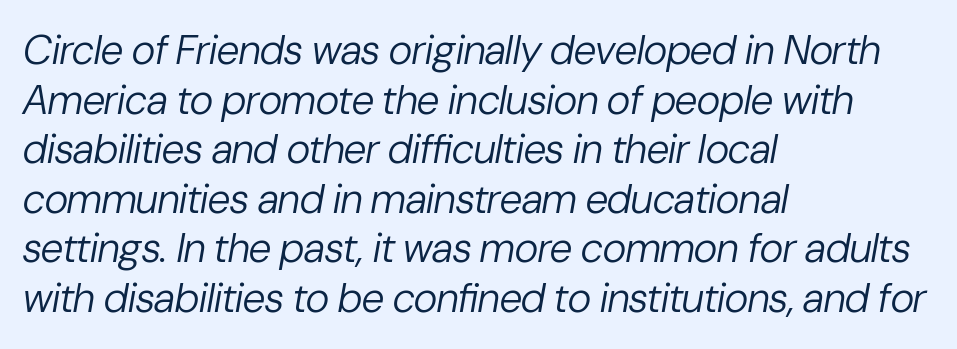
In CSS terms this would be text-align: left. Quick note: underline off. Do the characters align in a grid? No, the font is proportional. The font is comparable to plain body text, perhaps lighter. The passage shown has conventional tracking throughout. Would a proofreader flag this as italicized? Yes.
